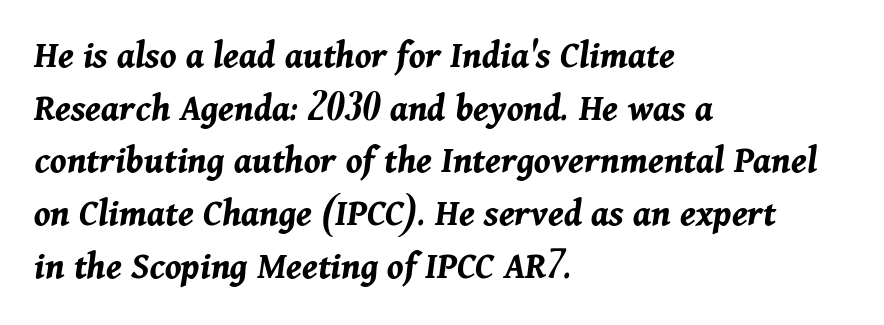
The image shows 39 px bold type, italic (leaning right); set left-aligned, normal line spacing (1.35x), normal letter spacing, not underlined; medium stroke contrast and a medium x-height.
